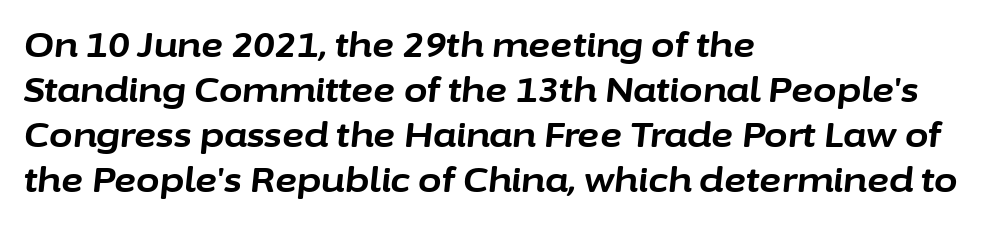
Spacing verdict: proportional, widths tailored to each character. Left-aligned paragraph, ragged on the right. The glyphs look as if they've been sheared to an angle. A full-strength bold gives these letters their thick strokes. The leading is moderate, giving the passage an even texture.
